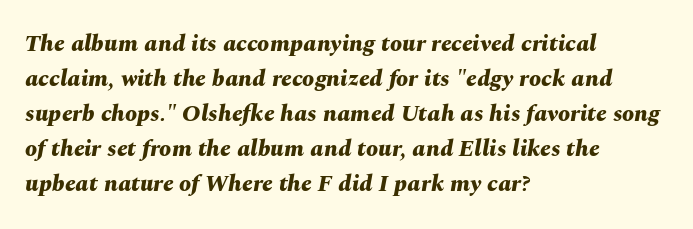
Q: Is the text bold? A: Yes.
Q: Is the text italic (slanted)? A: Yes, it leans right by about 10 degrees.
Q: Is the text underlined? A: No.
Q: How is the paragraph aligned? A: Left-aligned.
Q: Is the spacing between letters normal or unusually wide? A: Normal.
Q: Is the spacing between lines tight, normal or loose? A: Normal.
